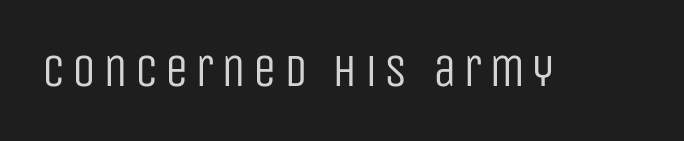
The image shows 47 px regular-weight, condensed sans-serif type, upright; set not underlined; low stroke contrast and a large x-height.
